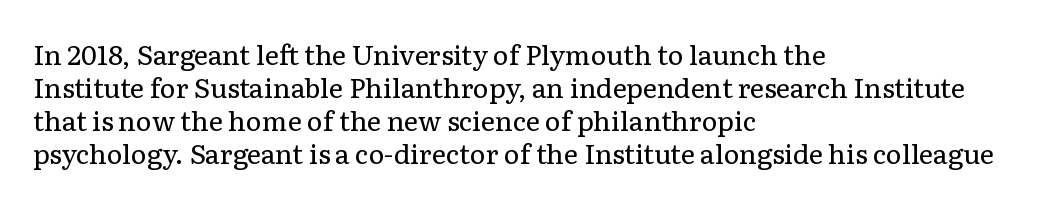
The type sits square on the baseline with zero lean. All the whitespace from short lines collects on the right. Students, note that the glyphs here touch the page at normal intervals. Weight class: somewhere from thin through regular. The foot of each line stays bare and open.
